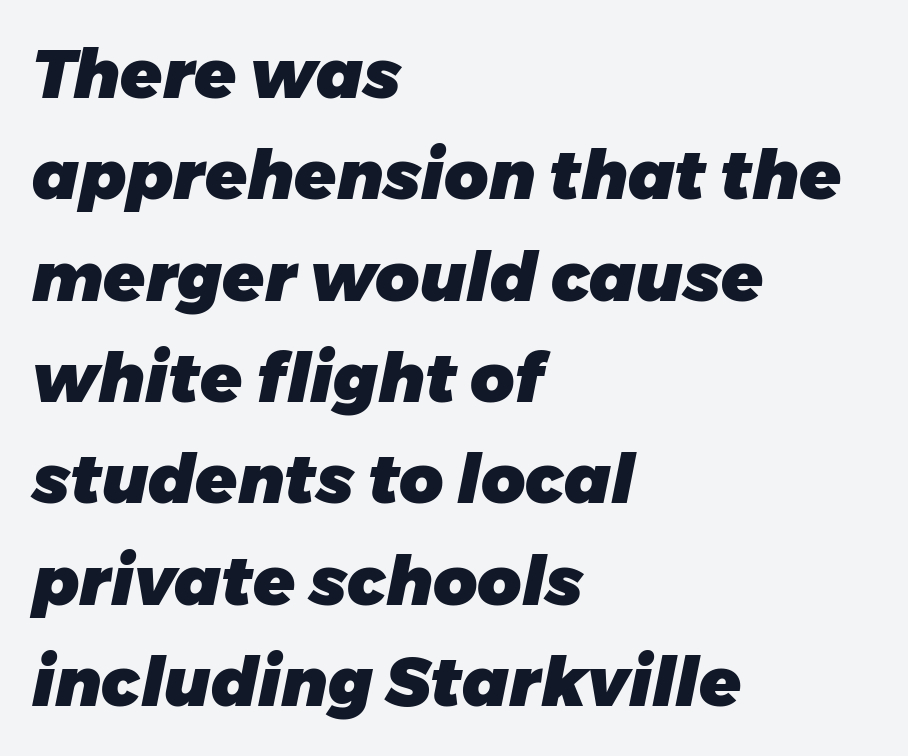
The image shows 68 px heavy type, italic (leaning right); set left-aligned, normal line spacing (1.49x), normal letter spacing, not underlined; low stroke contrast and a medium x-height.
